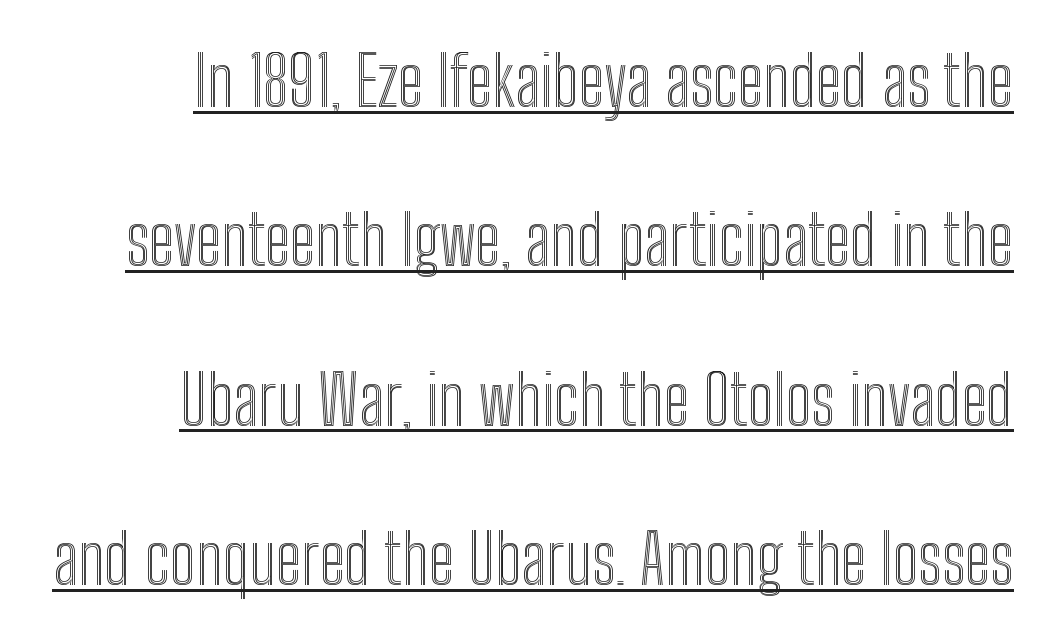
The image shows 69 px condensed type, upright; set loose line spacing (2.31x), normal letter spacing, underlined; a medium x-height.
